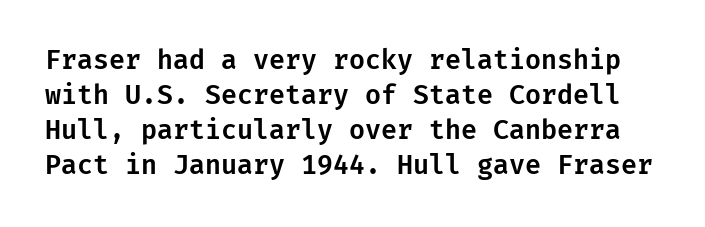
The rendering uses a moderate line-height, typical for paragraphs. The gap between lines stays unmarked. The axis of the letterforms is exactly vertical. Honestly, the letter spacing is just normal — you wouldn't notice it.
